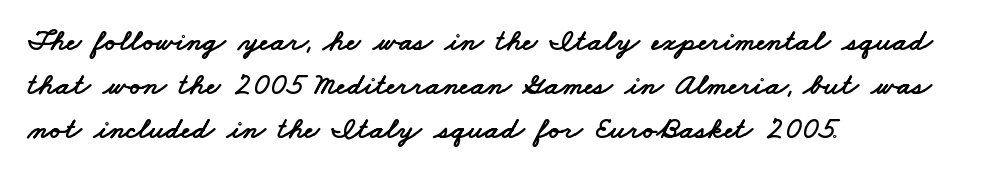
Q: Is the typeface a serif or a sans-serif typeface? A: Sans-serif.
Q: Is the text underlined? A: No.
Q: How is the paragraph aligned? A: Left-aligned.
Q: Is the spacing between letters normal or unusually wide? A: Normal.
Q: Is the spacing between lines tight, normal or loose? A: Normal.
Q: Width (condensed, normal, or wide)? A: Wide.
Q: Stroke contrast? A: Low.
Q: x-height? A: Small.
Q: Monospaced? A: No.
